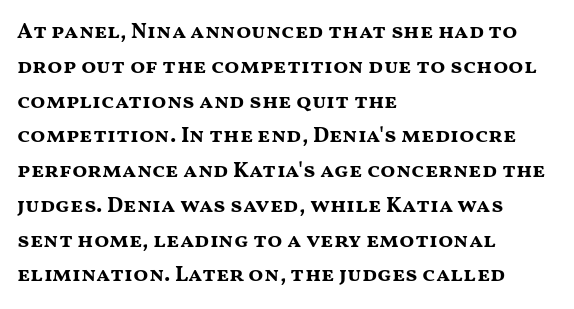
The image shows 22 px bold type, upright; set left-aligned, normal line spacing (1.58x), normal letter spacing, not underlined.
